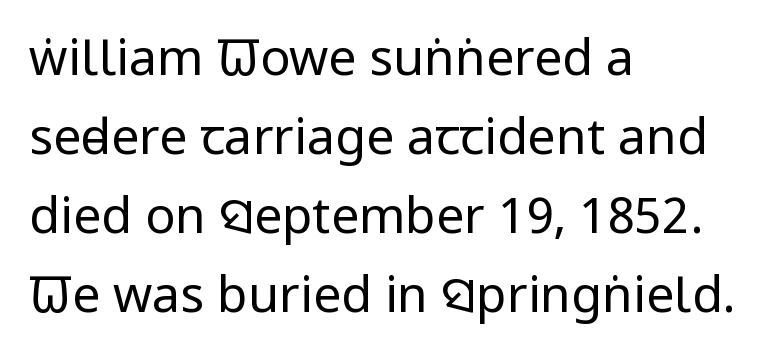
Q: Is the text bold? A: No.
Q: Is the text italic (slanted)? A: No, it is upright.
Q: Is the typeface a serif or a sans-serif typeface? A: Sans-serif.
Q: Is the text underlined? A: No.
Q: How is the paragraph aligned? A: Left-aligned.
Q: Is the spacing between letters normal or unusually wide? A: Normal.
Q: Is the spacing between lines tight, normal or loose? A: Normal.
Q: Width (condensed, normal, or wide)? A: Condensed.
Q: Stroke contrast? A: Low.
Q: x-height? A: Large.
Q: Monospaced? A: No.
